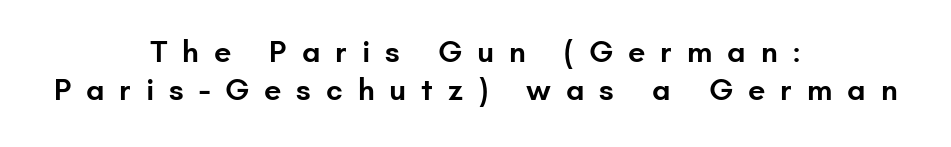
Spacing verdict: proportional, widths tailored to each character. If you folded the block vertically in half, each line would mirror itself in length. Each letter's strokes conclude bluntly, with no projecting serifs. Words appear elongated and porous because spacing is wide. If you drew a line through each stem, it would be perfectly vertical.
